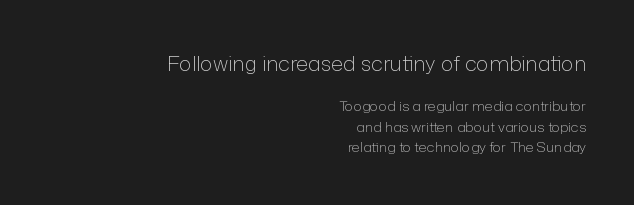
Q: Is the text bold? A: No.
Q: Is the text italic (slanted)? A: No, it is upright.
Q: Is the text underlined? A: No.
Q: How is the paragraph aligned? A: Right-aligned.
Q: Is the spacing between letters normal or unusually wide? A: Normal.
Q: Is the spacing between lines tight, normal or loose? A: Normal.
Q: Which block of text is set in a larger size, the first (top) or the second (bottom)? A: The first (top) one.
